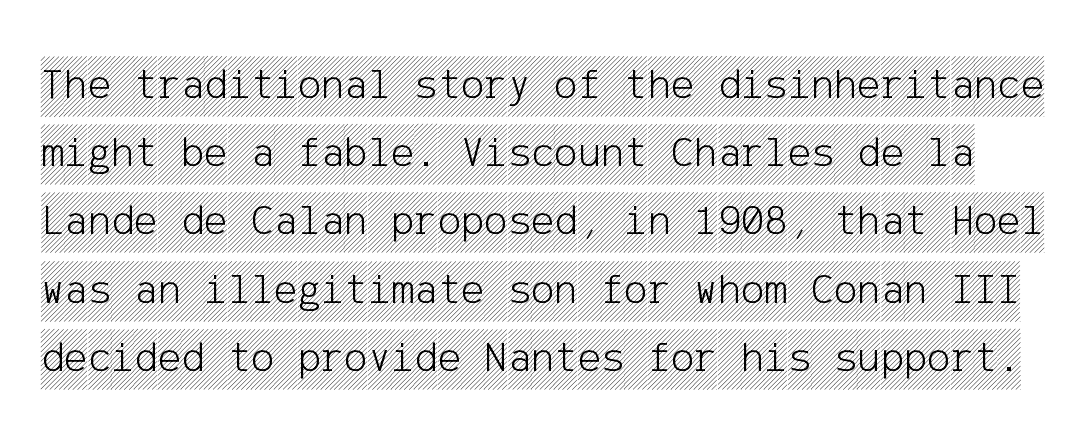
{"italic": "no", "width": "condensed", "x_height": "large", "underline": "no", "line_spacing": "normal", "line_spacing_ratio": 1.55, "letter_spacing": "normal", "letter_spacing_em": 0.0, "glyph_px": 44}
